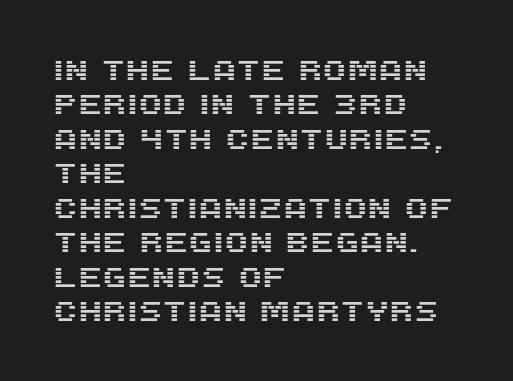
Designer's note — italics off, roman on. This sample is left-justified, so line endings fall wherever the words run out. Character widths vary here, with narrow letters taking less room than wide ones. This is sans-serif lettering, the kind often seen on screens and signage. Words appear dense and cohesive because spacing is normal.
